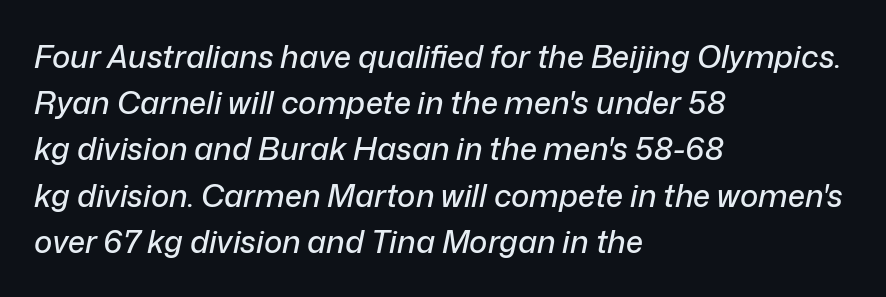
{"italic": "yes", "lean": "right", "slant_degrees": 12, "width": "normal", "stroke_contrast": "low", "x_height": "medium", "monospaced": "no", "underline": "no", "align": "left", "line_spacing": "normal", "line_spacing_ratio": 1.49, "letter_spacing": "normal", "letter_spacing_em": 0.0, "glyph_px": 31}
